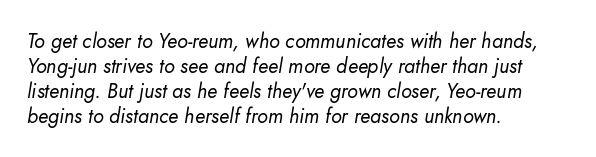
The leading is moderate, giving the passage an even texture. The foot of each line stays bare and open. Quick note: italic. The compositor pushed each line to the left boundary. How are the letters spaced? Ordinarily, with no added tracking. Think standard paragraph weight, or any step lighter than that.
